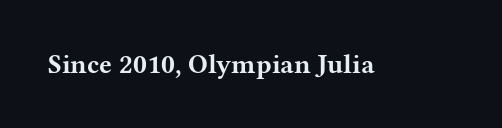
The image shows 27 px bold type, upright; set normal letter spacing, not underlined.
